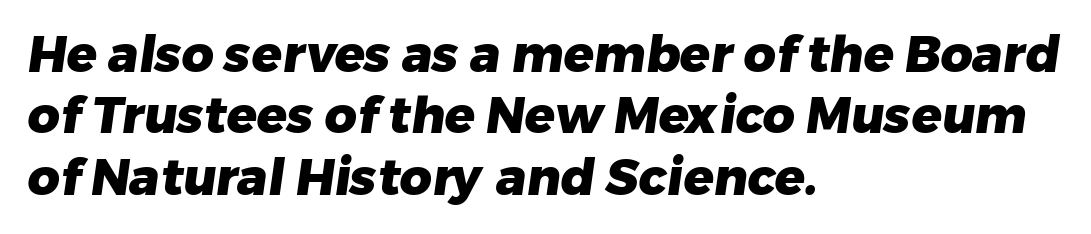
Check the space under the baseline: it is left empty. Nothing unusual about the tracking: characters are spaced as the font intends. Looks like regular typesetting: each glyph gets only the width it needs. Where is the straight margin? On the left.
